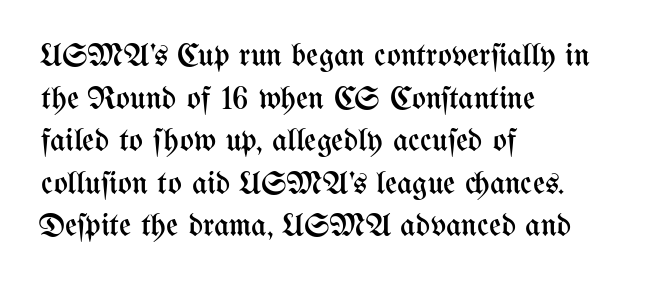
Q: Is the text bold? A: No.
Q: Is the text italic (slanted)? A: No, it is upright.
Q: Is the text underlined? A: No.
Q: How is the paragraph aligned? A: Left-aligned.
Q: Is the spacing between letters normal or unusually wide? A: Normal.
Q: Is the spacing between lines tight, normal or loose? A: Normal.
Q: Width (condensed, normal, or wide)? A: Condensed.
Q: Stroke contrast? A: Medium.
Q: x-height? A: Medium.
Q: Monospaced? A: No.
